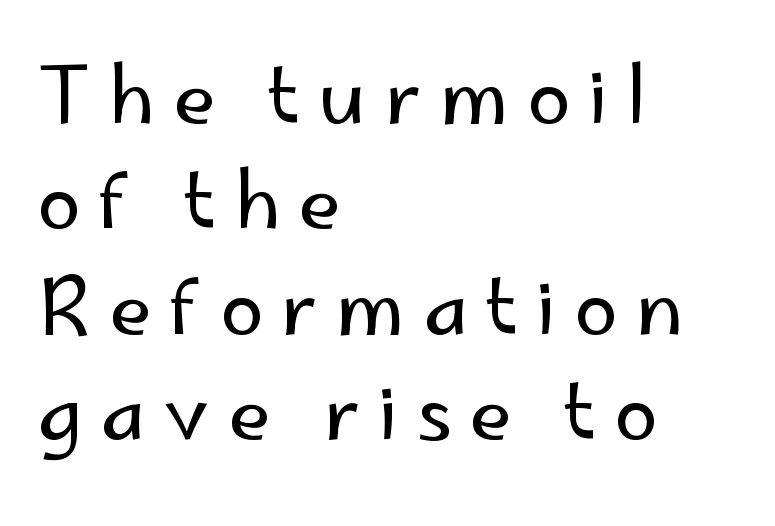
Q: Is the text bold? A: No.
Q: Is the text italic (slanted)? A: No, it is upright.
Q: Is the typeface a serif or a sans-serif typeface? A: Sans-serif.
Q: Is the text underlined? A: No.
Q: How is the paragraph aligned? A: Left-aligned.
Q: Is the spacing between letters normal or unusually wide? A: Unusually wide.
Q: Is the spacing between lines tight, normal or loose? A: Normal.
Q: Width (condensed, normal, or wide)? A: Normal.
Q: Stroke contrast? A: Low.
Q: x-height? A: Small.
Q: Monospaced? A: No.
